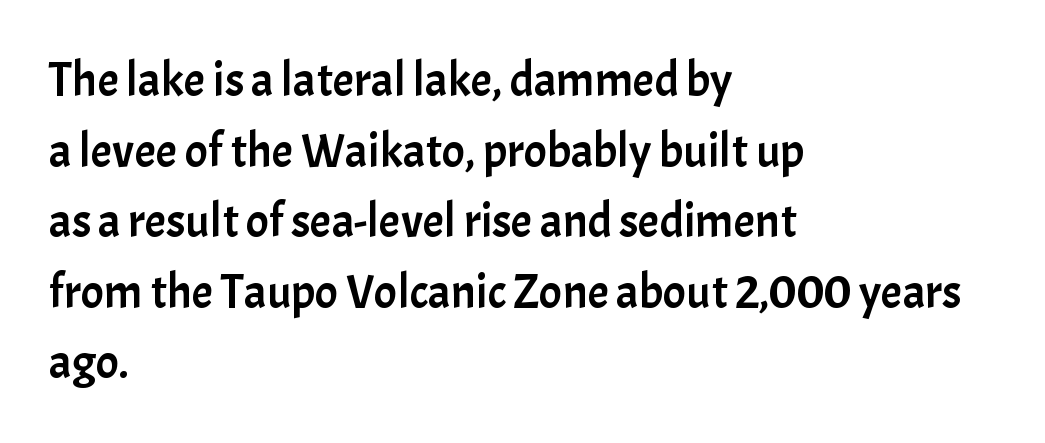
Q: Is the text italic (slanted)? A: No, it is upright.
Q: Is the typeface a serif or a sans-serif typeface? A: Sans-serif.
Q: Is the text underlined? A: No.
Q: How is the paragraph aligned? A: Left-aligned.
Q: Is the spacing between letters normal or unusually wide? A: Normal.
Q: Is the spacing between lines tight, normal or loose? A: Normal.
Q: Width (condensed, normal, or wide)? A: Normal.
Q: Stroke contrast? A: Low.
Q: x-height? A: Medium.
Q: Monospaced? A: No.
